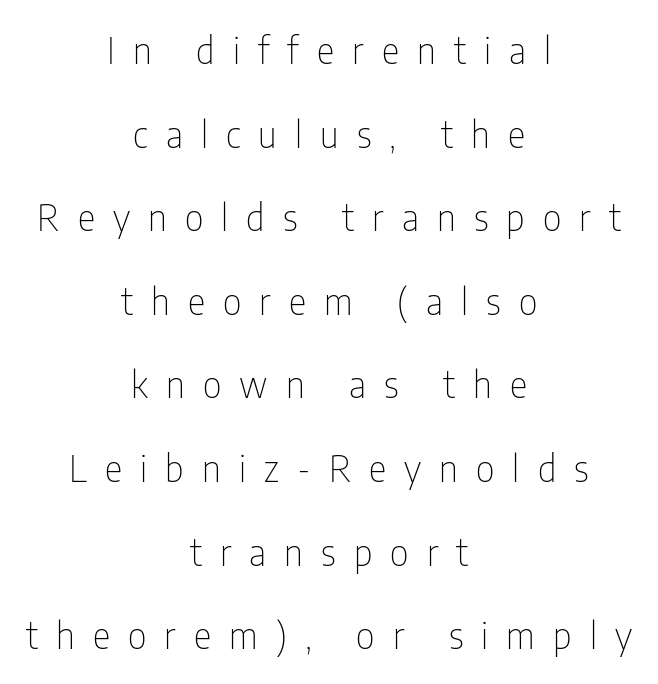
The image shows 37 px thin, condensed sans-serif type, upright; set centered, loose line spacing (2.26x), unusually wide letter spacing (+0.49 em), not underlined; low stroke contrast and a medium x-height.
